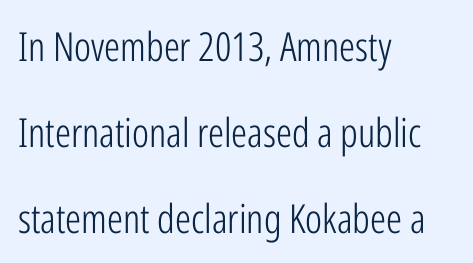
The image shows 40 px light, condensed sans-serif type, upright; set left-aligned, loose line spacing (2.15x), normal letter spacing, not underlined; low stroke contrast and a medium x-height.
